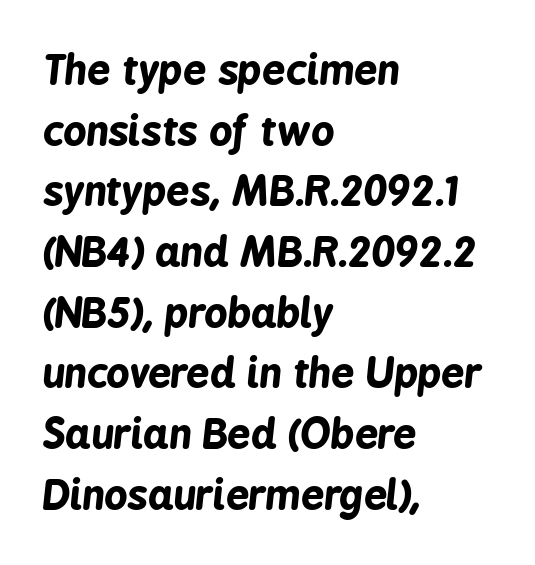
Q: Is the text bold? A: Yes.
Q: Is the text italic (slanted)? A: Yes, it leans right by about 6 degrees.
Q: Is the text underlined? A: No.
Q: How is the paragraph aligned? A: Left-aligned.
Q: Is the spacing between letters normal or unusually wide? A: Normal.
Q: Is the spacing between lines tight, normal or loose? A: Normal.
Q: Width (condensed, normal, or wide)? A: Condensed.
Q: Stroke contrast? A: Low.
Q: x-height? A: Medium.
Q: Monospaced? A: No.
